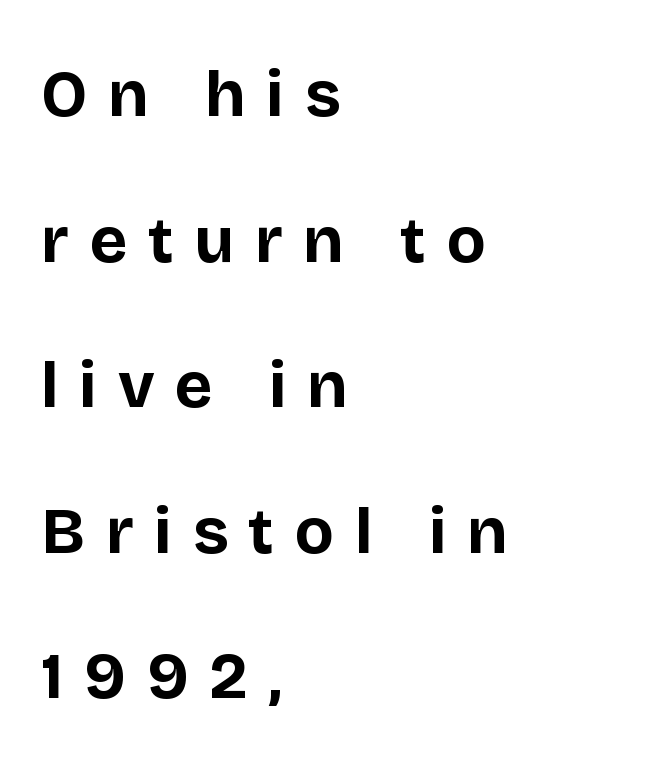
Is the type bold? Yes — the strokes are clearly thick and heavy. Think of a printed novel: that variable character pitch is what you see here. This is sans-serif lettering, the kind often seen on screens and signage. Posture: upright roman. The ragged edge is on the right, which tells us the setting is flush left. Has an underline been added? It has not.
